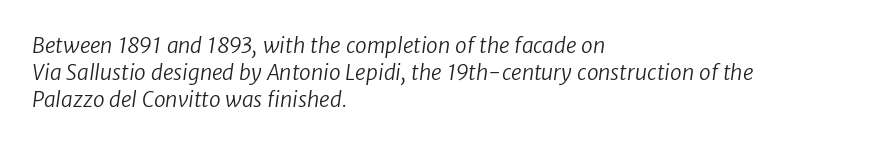
Q: Is the text bold? A: No.
Q: Is the text underlined? A: No.
Q: How is the paragraph aligned? A: Left-aligned.
Q: Is the spacing between letters normal or unusually wide? A: Normal.
Q: Is the spacing between lines tight, normal or loose? A: Normal.
